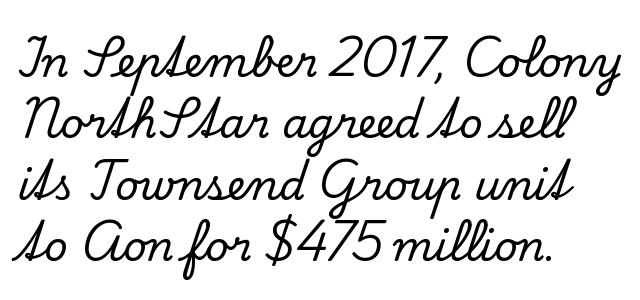
Q: Is the text italic (slanted)? A: Yes.
Q: Is the typeface a serif or a sans-serif typeface? A: Serif.
Q: Is the text underlined? A: No.
Q: How is the paragraph aligned? A: Left-aligned.
Q: Is the spacing between letters normal or unusually wide? A: Normal.
Q: Is the spacing between lines tight, normal or loose? A: Normal.
Q: Width (condensed, normal, or wide)? A: Normal.
Q: Stroke contrast? A: Low.
Q: x-height? A: Small.
Q: Monospaced? A: No.
